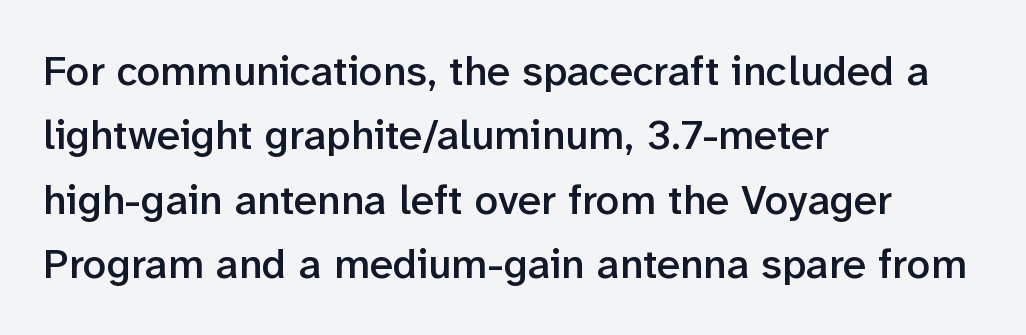
Summary of vertical rhythm: regular, with standard interline spacing. Where is the straight margin? On the left. When letters stand straight like this, we call the style roman or upright. The letters carry no serifs — their stems end cleanly without finishing strokes. This rendering features lettering with no underline. What weight is shown? A semibold, between regular and bold.
